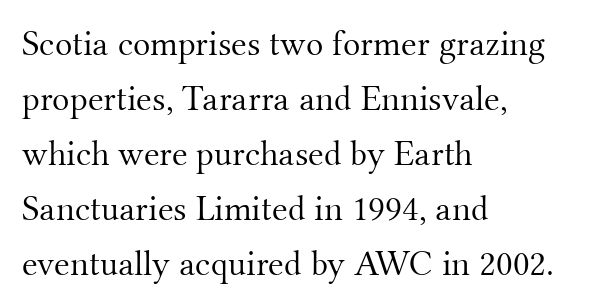
{"serif": "yes", "italic": "no", "bold": "no", "weight": "light", "width": "normal", "stroke_contrast": "medium", "x_height": "small", "monospaced": "no", "underline": "no", "align": "left", "line_spacing": "normal", "line_spacing_ratio": 1.53, "letter_spacing": "normal", "letter_spacing_em": 0.0, "glyph_px": 36}
